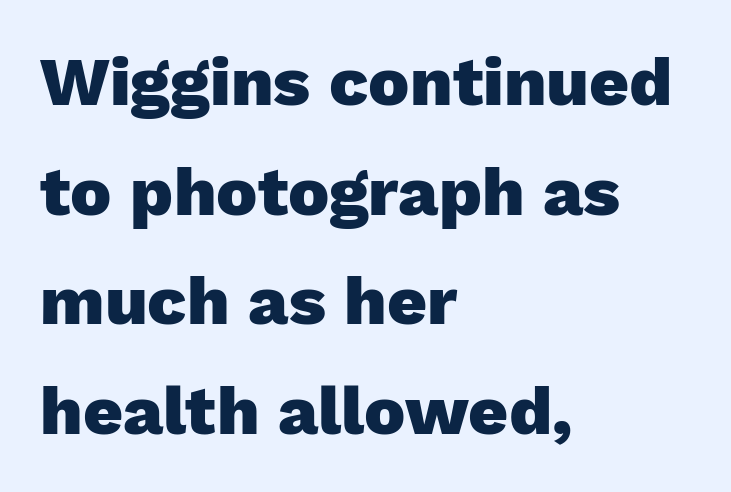
Q: Is the text bold? A: Yes.
Q: Is the text italic (slanted)? A: No, it is upright.
Q: Is the typeface a serif or a sans-serif typeface? A: Sans-serif.
Q: Is the text underlined? A: No.
Q: How is the paragraph aligned? A: Left-aligned.
Q: Is the spacing between letters normal or unusually wide? A: Normal.
Q: Is the spacing between lines tight, normal or loose? A: Normal.
Q: Width (condensed, normal, or wide)? A: Normal.
Q: Stroke contrast? A: Low.
Q: x-height? A: Medium.
Q: Monospaced? A: No.
